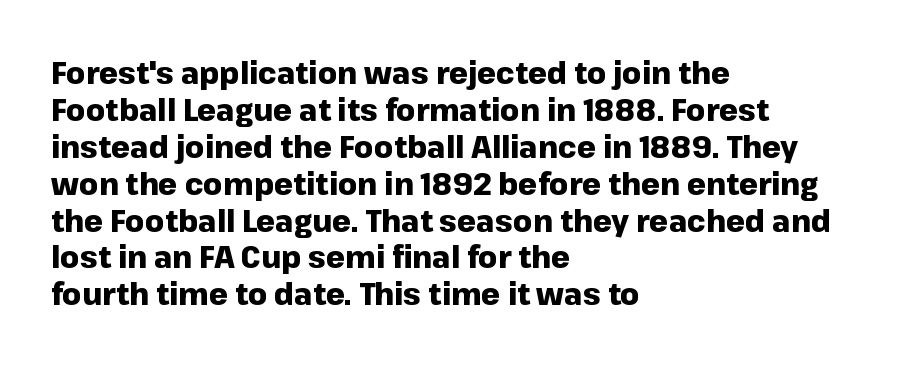
Q: Is the text bold? A: Yes.
Q: Is the text italic (slanted)? A: No, it is upright.
Q: Is the typeface a serif or a sans-serif typeface? A: Sans-serif.
Q: Is the text underlined? A: No.
Q: How is the paragraph aligned? A: Left-aligned.
Q: Is the spacing between letters normal or unusually wide? A: Normal.
Q: Width (condensed, normal, or wide)? A: Normal.
Q: Stroke contrast? A: Low.
Q: x-height? A: Medium.
Q: Monospaced? A: No.
